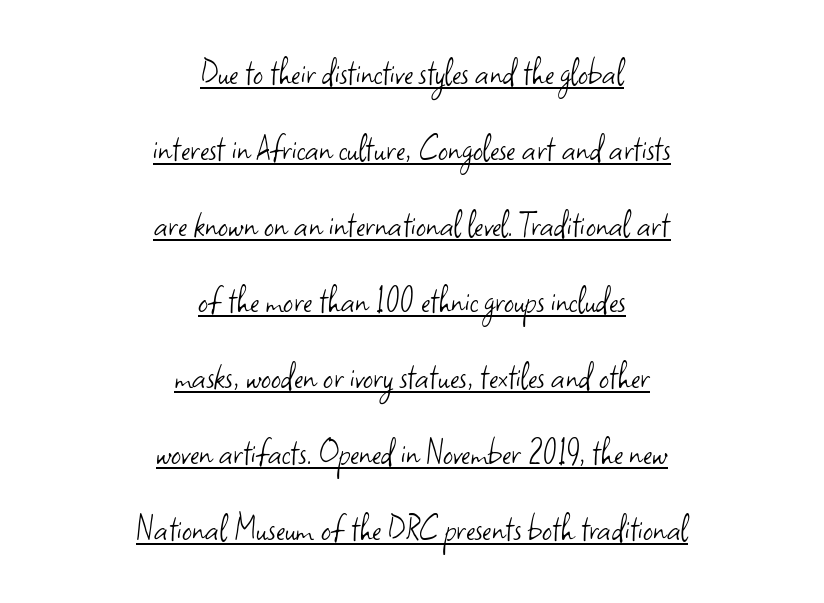
{"serif": "no", "bold": "no", "weight": "light", "width": "normal", "stroke_contrast": "low", "x_height": "small", "monospaced": "no", "underline": "yes", "align": "center", "line_spacing": "loose", "line_spacing_ratio": 1.95, "letter_spacing": "normal", "letter_spacing_em": 0.0, "glyph_px": 39}
